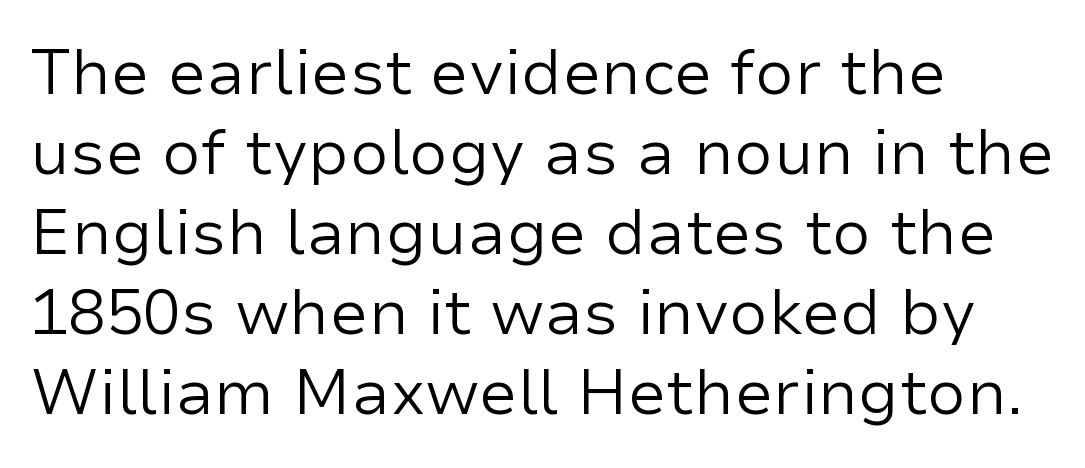
{"serif": "no", "italic": "no", "bold": "no", "weight": "regular", "width": "normal", "stroke_contrast": "low", "x_height": "medium", "monospaced": "no", "underline": "no", "align": "left", "line_spacing": "normal", "line_spacing_ratio": 1.27, "letter_spacing": "normal", "letter_spacing_em": 0.0, "glyph_px": 63}
